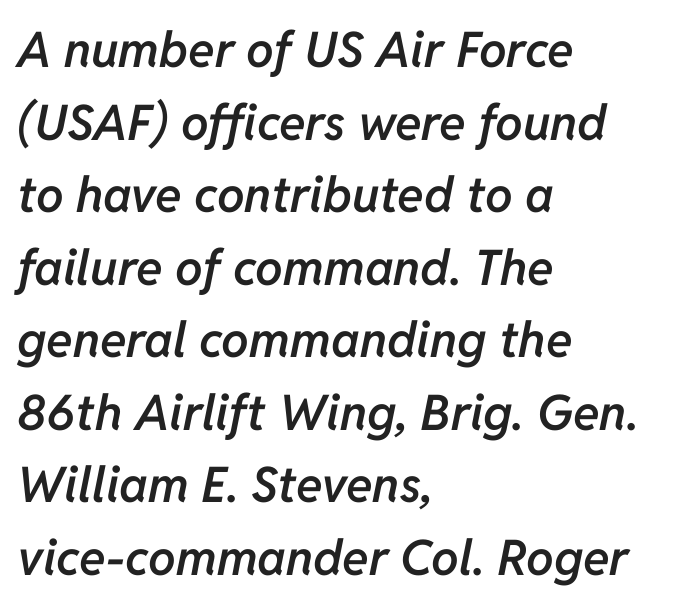
Q: Is the text bold? A: Semi-bold.
Q: Is the text italic (slanted)? A: Yes, it leans right by about 11 degrees.
Q: Is the text underlined? A: No.
Q: How is the paragraph aligned? A: Left-aligned.
Q: Is the spacing between letters normal or unusually wide? A: Normal.
Q: Is the spacing between lines tight, normal or loose? A: Normal.
Q: Width (condensed, normal, or wide)? A: Normal.
Q: Stroke contrast? A: Low.
Q: x-height? A: Medium.
Q: Monospaced? A: No.
